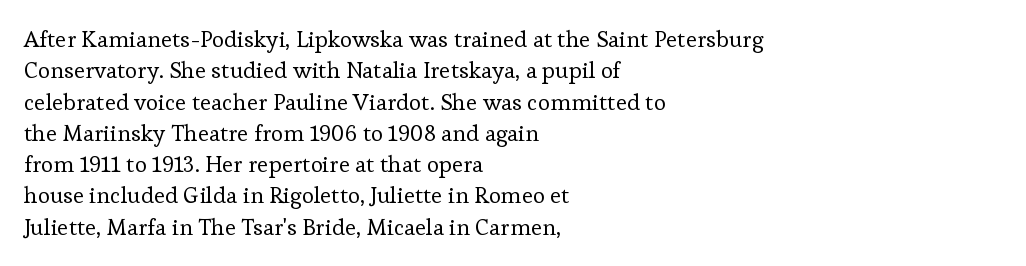
Q: Is the text bold? A: No.
Q: Is the text italic (slanted)? A: No, it is upright.
Q: Is the text underlined? A: No.
Q: How is the paragraph aligned? A: Left-aligned.
Q: Is the spacing between letters normal or unusually wide? A: Normal.
Q: Is the spacing between lines tight, normal or loose? A: Normal.
